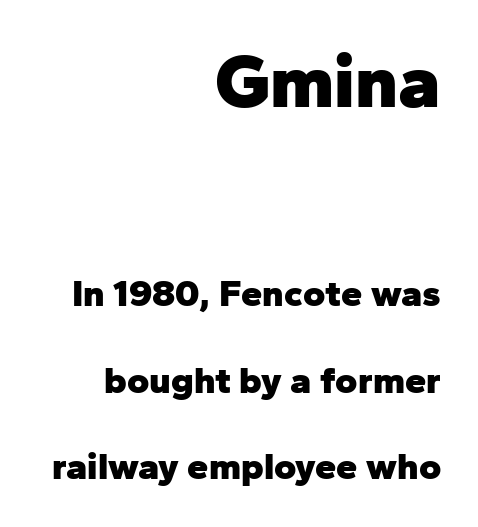
The image shows 76 px heavy sans-serif type, upright; set right-aligned, loose line spacing (2.28x), normal letter spacing, not underlined; the first (top) block is 2.0x larger; low stroke contrast and a medium x-height.
